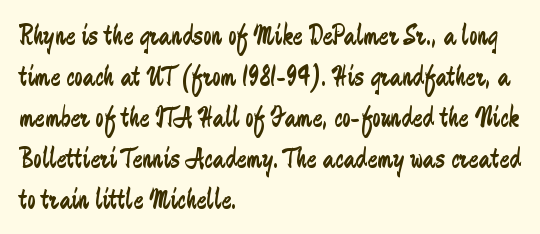
The specimen omits any rule beneath the text block's lines. The tracking reads as untouched default to a designer's eye. Character widths vary here, with narrow letters taking less room than wide ones. Which margin do the lines hug? The left one — the right edge is uneven. Summary of weight: not heavy and not bold.
